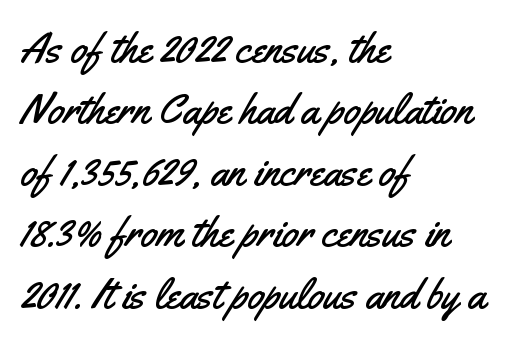
{"serif": "no", "width": "condensed", "stroke_contrast": "medium", "x_height": "small", "monospaced": "no", "underline": "no", "align": "left", "line_spacing": "normal", "line_spacing_ratio": 1.43, "letter_spacing": "normal", "letter_spacing_em": 0.0, "glyph_px": 43}
